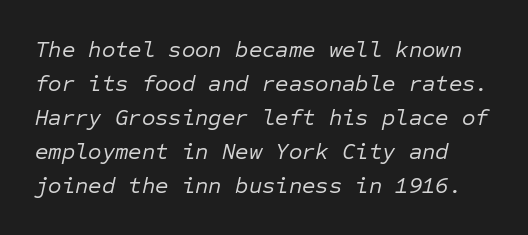
The image shows 23 px text type, italic (leaning right); set normal line spacing (1.48x), normal letter spacing, not underlined.
